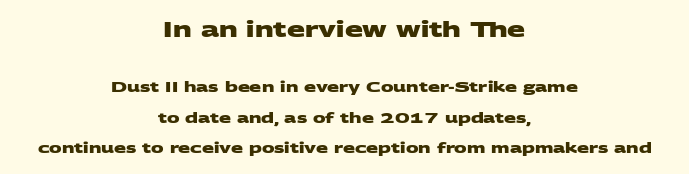
{"bold": "yes", "underline": "no", "align": "center", "line_spacing": "loose", "line_spacing_ratio": 2.17, "letter_spacing": "normal", "letter_spacing_em": 0.0, "larger_block": "first", "size_ratio": 1.5, "glyph_px": 21}
